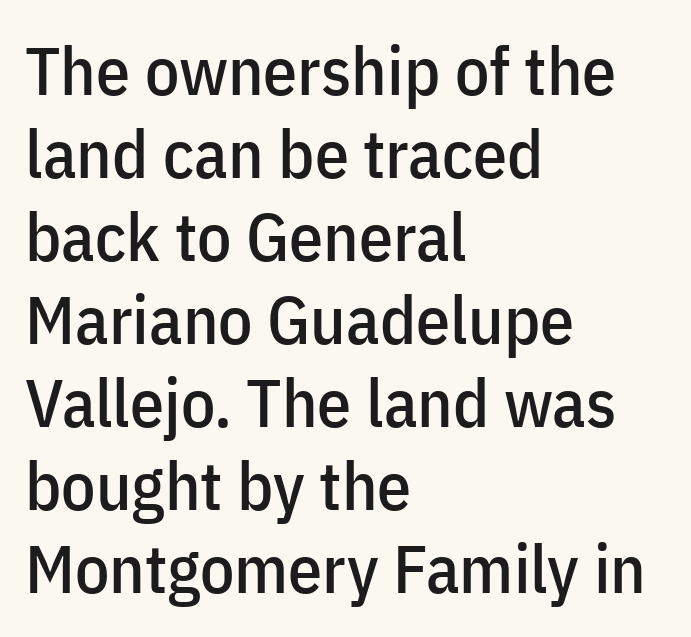
Q: Is the text italic (slanted)? A: No, it is upright.
Q: Is the typeface a serif or a sans-serif typeface? A: Sans-serif.
Q: Is the text underlined? A: No.
Q: How is the paragraph aligned? A: Left-aligned.
Q: Is the spacing between letters normal or unusually wide? A: Normal.
Q: Width (condensed, normal, or wide)? A: Condensed.
Q: Stroke contrast? A: Low.
Q: x-height? A: Medium.
Q: Monospaced? A: No.
